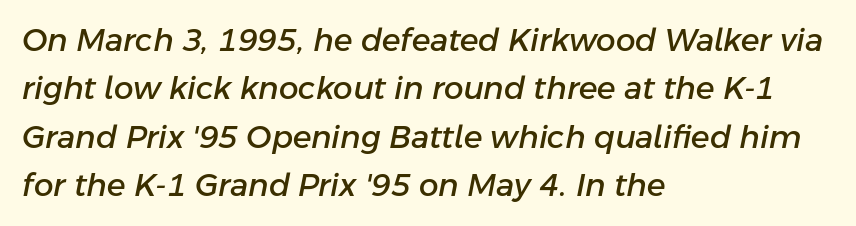
{"italic": "yes", "lean": "right", "slant_degrees": 11, "width": "normal", "stroke_contrast": "low", "x_height": "medium", "monospaced": "no", "underline": "no", "align": "left", "line_spacing": "normal", "line_spacing_ratio": 1.56, "letter_spacing": "normal", "letter_spacing_em": 0.0, "glyph_px": 31}
